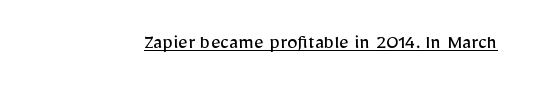
Italic: no, the glyphs are upright roman. You can see a thin bar hugging the bottom of the glyphs. Nothing heavy about these letters — not bold at all. Look at the tracking — it's just the regular setting, nothing added.
